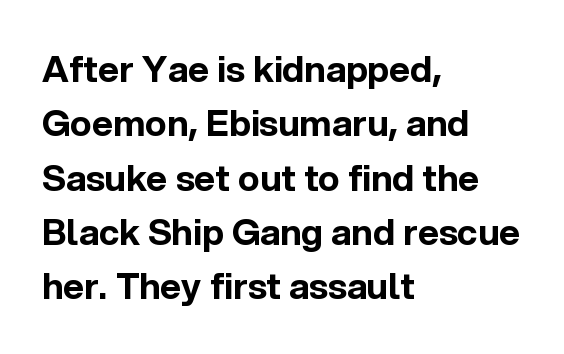
{"serif": "no", "italic": "no", "bold": "yes", "weight": "bold", "width": "normal", "x_height": "medium", "monospaced": "no", "underline": "no", "align": "left", "line_spacing": "normal", "line_spacing_ratio": 1.51, "letter_spacing": "normal", "letter_spacing_em": 0.0, "glyph_px": 36}
